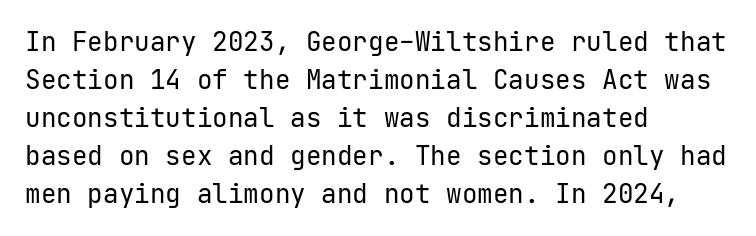
{"italic": "no", "bold": "no", "underline": "no", "align": "left", "line_spacing": "normal", "line_spacing_ratio": 1.46, "letter_spacing": "normal", "letter_spacing_em": 0.0, "glyph_px": 26}
